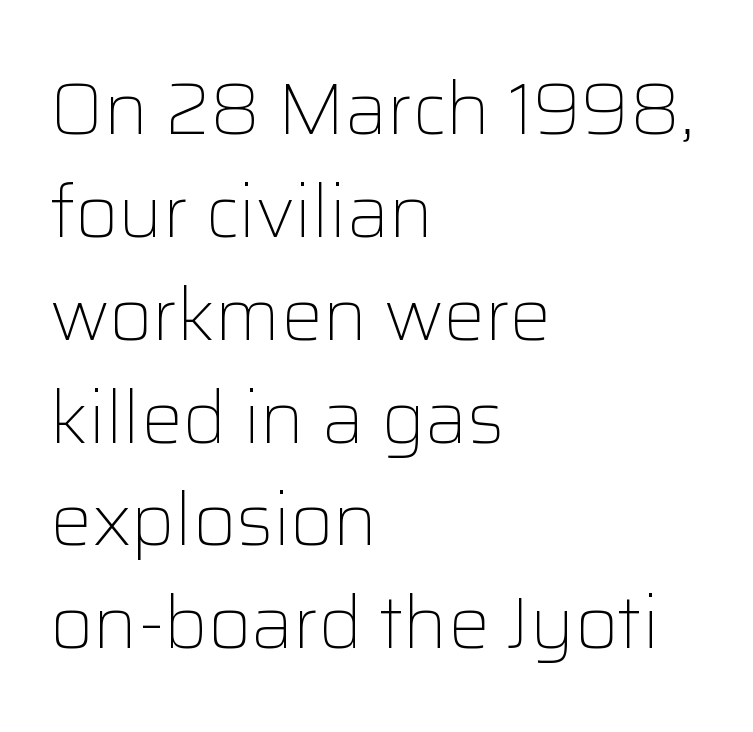
The image shows 74 px light sans-serif type, upright; set left-aligned, normal line spacing (1.39x), normal letter spacing, not underlined; low stroke contrast and a medium x-height.
